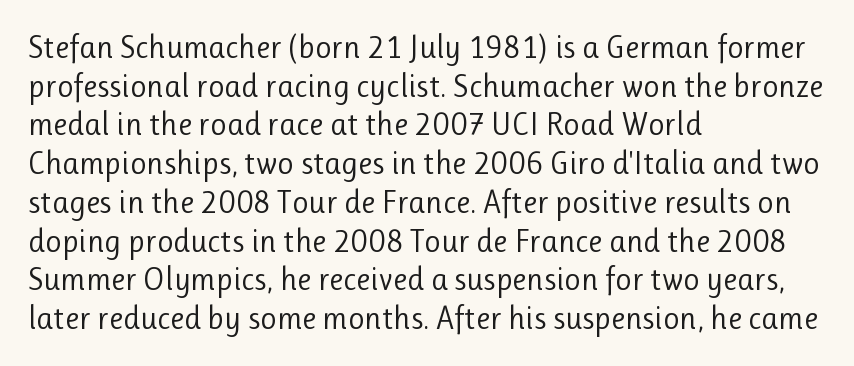
These lines are rendered in a variable-pitch font. The weight tops out at a normal text grade. Spacing between characters is what you'd get straight out of the box. The baseline area is clear.
